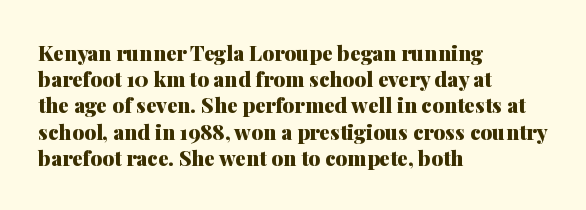
{"italic": "no", "bold": "yes", "underline": "no", "align": "left", "line_spacing": "normal", "line_spacing_ratio": 1.25, "letter_spacing": "normal", "letter_spacing_em": 0.0, "glyph_px": 21}
